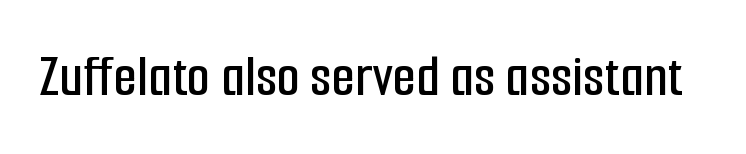
The image shows 61 px condensed sans-serif type, upright; set normal letter spacing, not underlined; low stroke contrast and a medium x-height.
